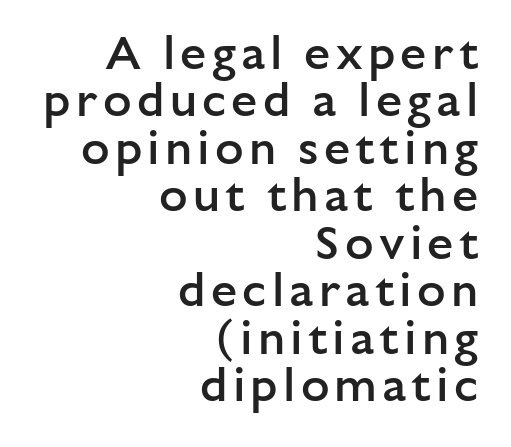
On the weight axis this lands at semibold, roughly 600. The baseline area is clear. The designer went with a sans here, leaving each stem footless. Is this a fixed-width face? No — the glyphs have proportional, varying widths. Teacher's note: observe the even right margin — that is flush-right alignment.
